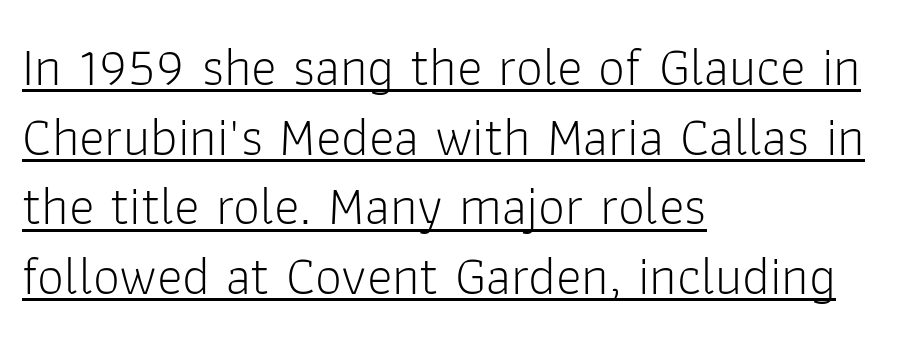
Italic: no, the glyphs are upright roman. Stroke mass is kept to a normal reading level or below. Compared with undecorated copy, this sample adds a rule below the words. A typesetter would call this proportional, since set widths differ per character.
